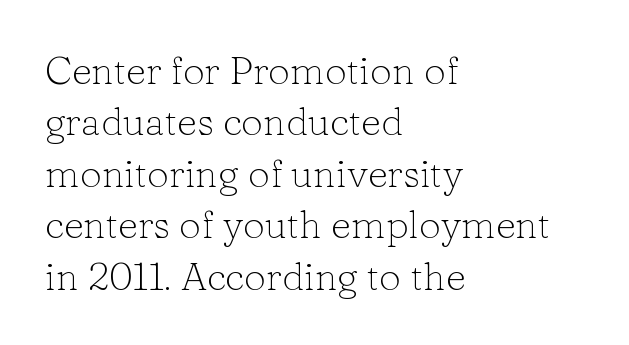
{"serif": "yes", "italic": "no", "bold": "no", "weight": "light", "width": "normal", "stroke_contrast": "low", "x_height": "medium", "monospaced": "no", "underline": "no", "align": "left", "line_spacing": "normal", "line_spacing_ratio": 1.32, "letter_spacing": "normal", "letter_spacing_em": 0.0, "glyph_px": 39}
